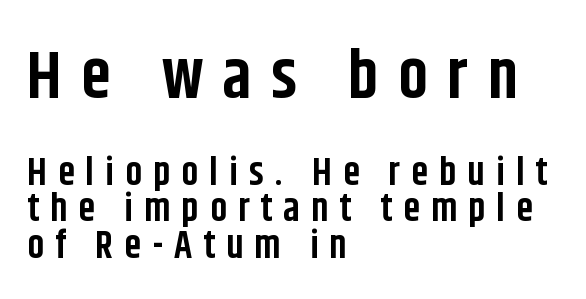
{"serif": "no", "italic": "no", "bold": "yes", "weight": "bold", "width": "condensed", "stroke_contrast": "low", "x_height": "large", "monospaced": "no", "underline": "no", "align": "left", "line_spacing": "tight", "line_spacing_ratio": 0.96, "letter_spacing": "wide", "letter_spacing_em": 0.29, "larger_block": "first", "size_ratio": 1.76, "glyph_px": 67}
